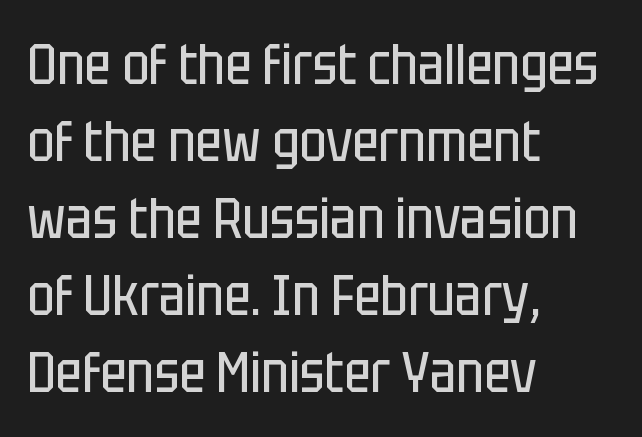
The image shows 57 px regular-weight, condensed sans-serif type, upright; set left-aligned, normal line spacing (1.35x), normal letter spacing, not underlined; low stroke contrast and a large x-height.
